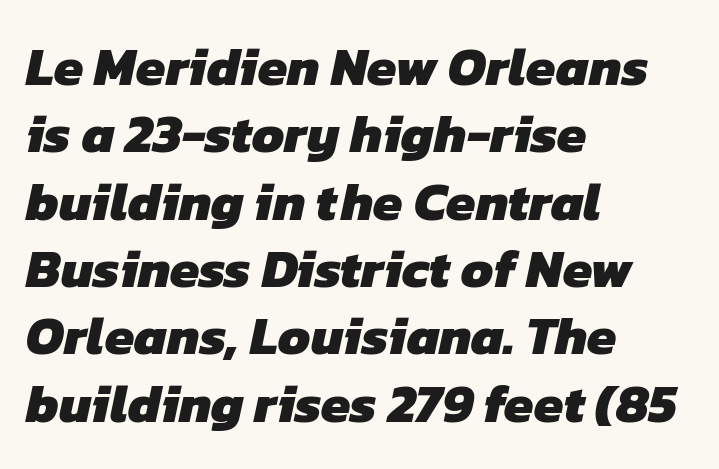
Q: Is the text bold? A: Yes.
Q: Is the typeface a serif or a sans-serif typeface? A: Sans-serif.
Q: Is the text underlined? A: No.
Q: How is the paragraph aligned? A: Left-aligned.
Q: Is the spacing between letters normal or unusually wide? A: Normal.
Q: Is the spacing between lines tight, normal or loose? A: Normal.
Q: Width (condensed, normal, or wide)? A: Normal.
Q: Stroke contrast? A: Low.
Q: x-height? A: Medium.
Q: Monospaced? A: No.
